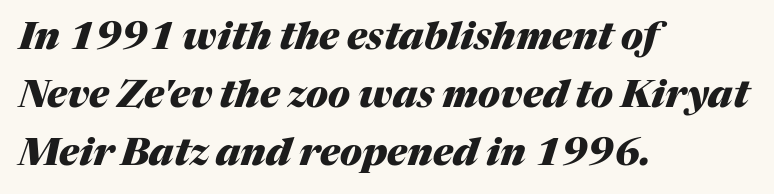
Type without underlining. Where is the straight margin? On the left. How are the letters spaced? Ordinarily, with no added tracking. This is oblique type, the kind used for emphasis or titles. Weight: bold.
